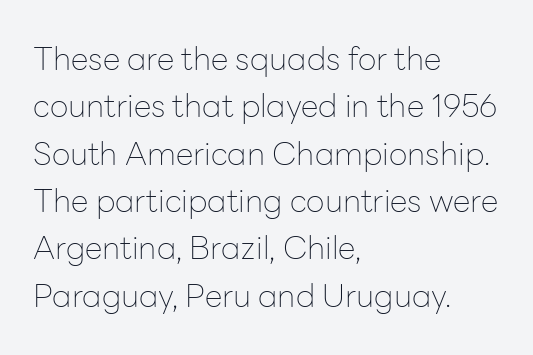
This is not heavy type; no bold has been used. The string is rendered with underlining switched off. Does the leading feel generous? No, just average. The rendering shows plain stroke endings on the letterforms — a sans-serif design. Notice how the stems are strictly vertical — no italics here.
